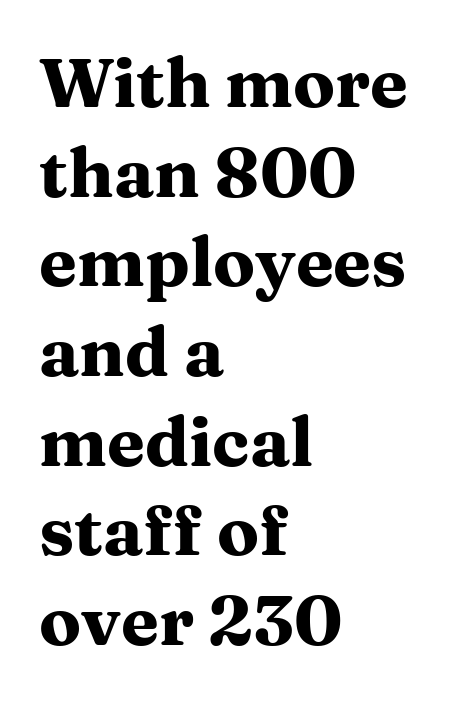
{"serif": "yes", "italic": "no", "bold": "yes", "weight": "heavy", "width": "wide", "stroke_contrast": "medium", "x_height": "medium", "monospaced": "no", "underline": "no", "align": "left", "line_spacing": "normal", "line_spacing_ratio": 1.3, "letter_spacing": "normal", "letter_spacing_em": 0.0, "glyph_px": 69}
